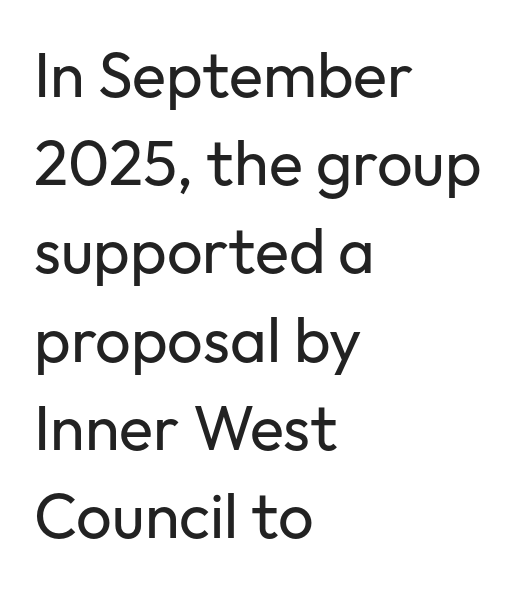
{"serif": "no", "italic": "no", "bold": "no", "weight": "regular", "width": "normal", "stroke_contrast": "low", "x_height": "medium", "monospaced": "no", "underline": "no", "align": "left", "line_spacing": "normal", "line_spacing_ratio": 1.4, "letter_spacing": "normal", "letter_spacing_em": 0.0, "glyph_px": 63}
